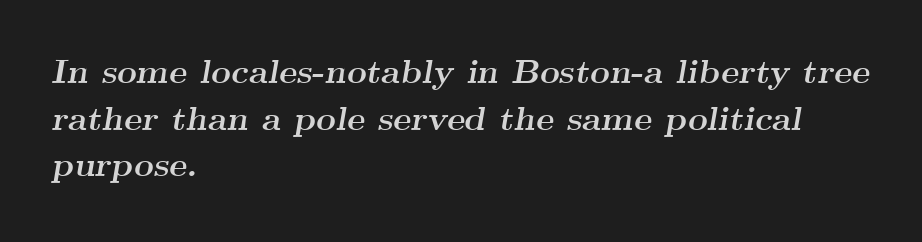
Q: Is the text bold? A: Yes.
Q: Is the text italic (slanted)? A: Yes, it leans right by about 9 degrees.
Q: Is the typeface a serif or a sans-serif typeface? A: Serif.
Q: Is the text underlined? A: No.
Q: How is the paragraph aligned? A: Left-aligned.
Q: Is the spacing between letters normal or unusually wide? A: Normal.
Q: Is the spacing between lines tight, normal or loose? A: Normal.
Q: Width (condensed, normal, or wide)? A: Wide.
Q: Stroke contrast? A: Medium.
Q: x-height? A: Small.
Q: Monospaced? A: No.
